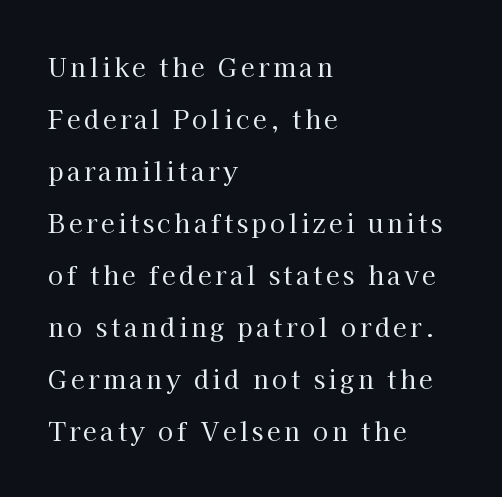
The image shows 25 px text type, upright; set left-aligned, loose line spacing (2.08x), not underlined.
